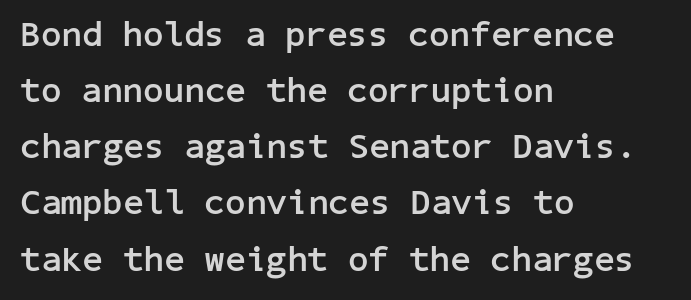
The image shows 36 px semibold sans-serif type, upright; set left-aligned, normal line spacing (1.56x), normal letter spacing, not underlined; low stroke contrast and a medium x-height.
